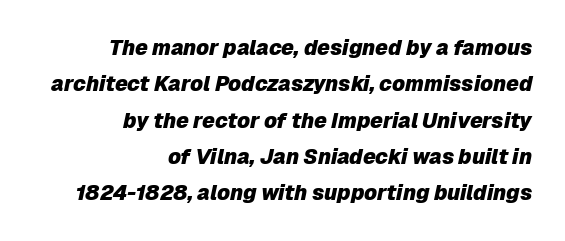
Inter-character spacing is left at the font's built-in metrics. Every letter is thick-stroked: bold, no question. The compositor pushed each line to the right boundary. Unmarked baselines from the first word to the last. Posture: slanted.
